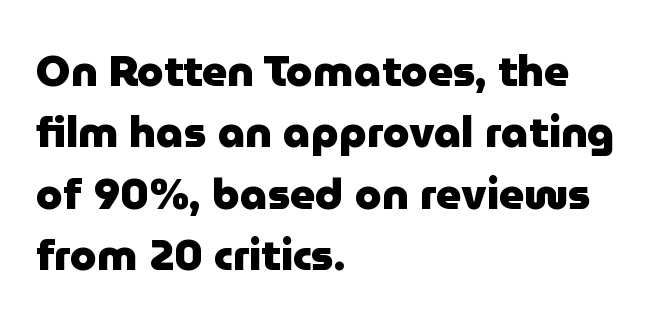
The image shows 43 px heavy sans-serif type, upright; set left-aligned, normal line spacing (1.43x), normal letter spacing, not underlined; low stroke contrast and a medium x-height.
